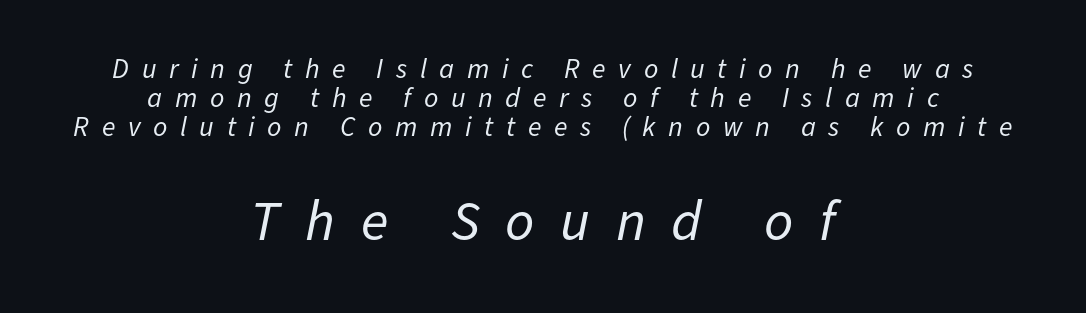
A typesetter would call this leading minimal, almost set solid. The passage shown has open, widely tracked lettering throughout. Is this a fixed-width face? No — the glyphs have proportional, varying widths. Line starts and ends both wander, symmetrically. Between these two stacked blocks, the lower one wins on size.
